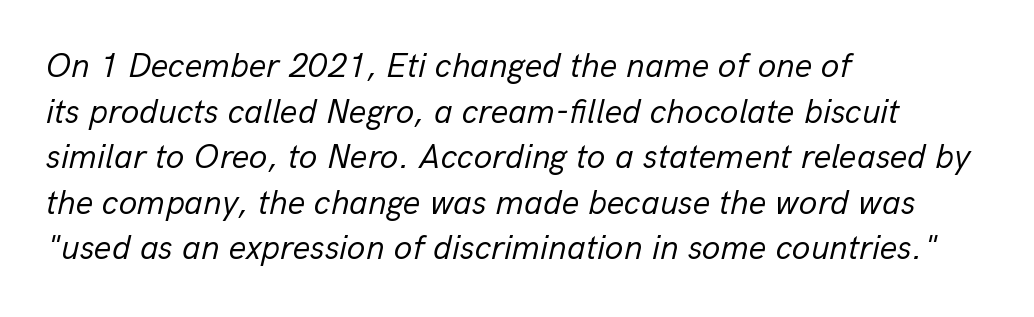
The image shows 34 px regular-weight type, italic (leaning right); set left-aligned, normal line spacing (1.34x), normal letter spacing, not underlined; low stroke contrast and a medium x-height.
